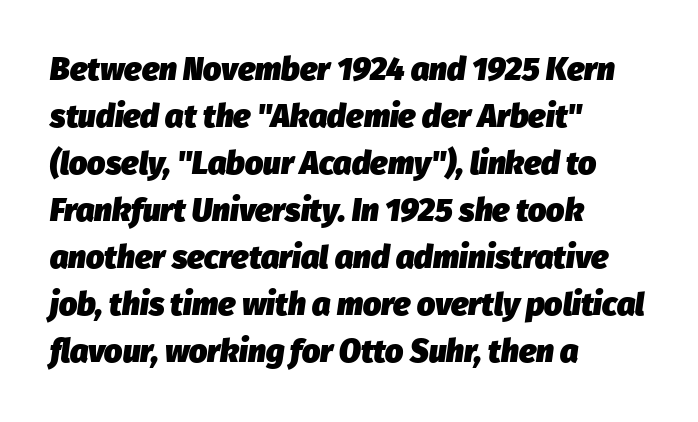
Q: Is the text bold? A: Yes.
Q: Is the text italic (slanted)? A: Yes, it leans right by about 8 degrees.
Q: Is the text underlined? A: No.
Q: How is the paragraph aligned? A: Left-aligned.
Q: Is the spacing between letters normal or unusually wide? A: Normal.
Q: Is the spacing between lines tight, normal or loose? A: Normal.
Q: Width (condensed, normal, or wide)? A: Normal.
Q: Stroke contrast? A: Low.
Q: x-height? A: Medium.
Q: Monospaced? A: No.
